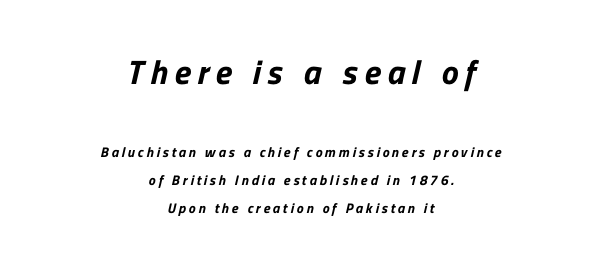
{"serif": "no", "width": "normal", "stroke_contrast": "low", "x_height": "medium", "monospaced": "no", "underline": "no", "align": "center", "line_spacing": "loose", "line_spacing_ratio": 2.02, "letter_spacing": "wide", "letter_spacing_em": 0.2, "larger_block": "first", "size_ratio": 2.43, "glyph_px": 34}
